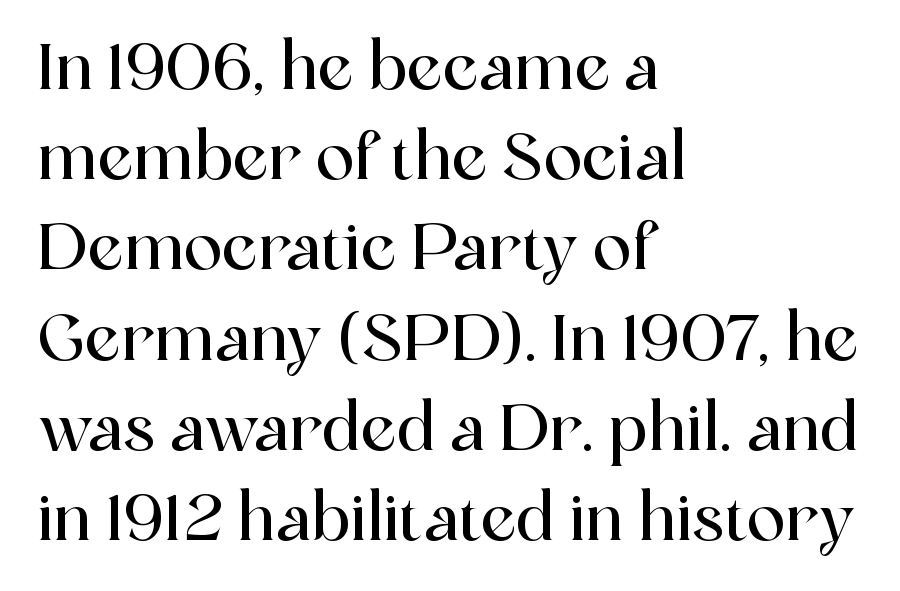
Line starts are locked; line ends wander. What stands out about the letter spacing? Nothing — it is the standard amount. The rows are spaced the way most documents space them. The face used here is seriffed, in the tradition of book romans. Think of a printed novel: that variable character pitch is what you see here. Descenders are the only things crossing below the line.
